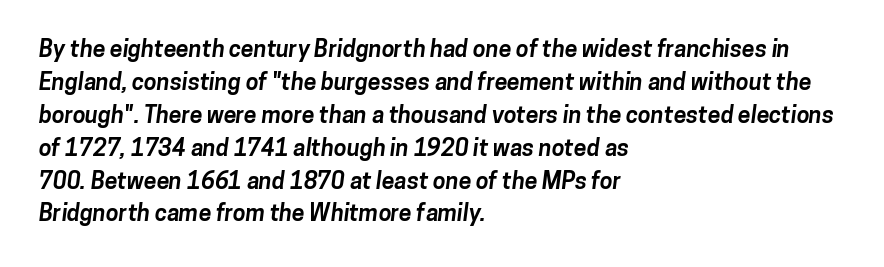
The image shows 23 px bold type; set left-aligned, normal line spacing (1.43x), normal letter spacing, not underlined.
